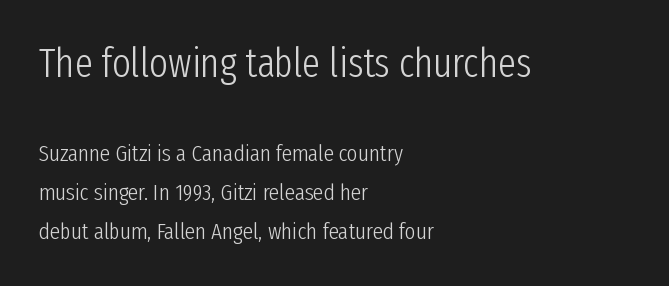
The image shows 40 px light, condensed sans-serif type, upright; set left-aligned, normal line spacing (1.7x), normal letter spacing, not underlined; the first (top) block is 1.74x larger; low stroke contrast and a medium x-height.
